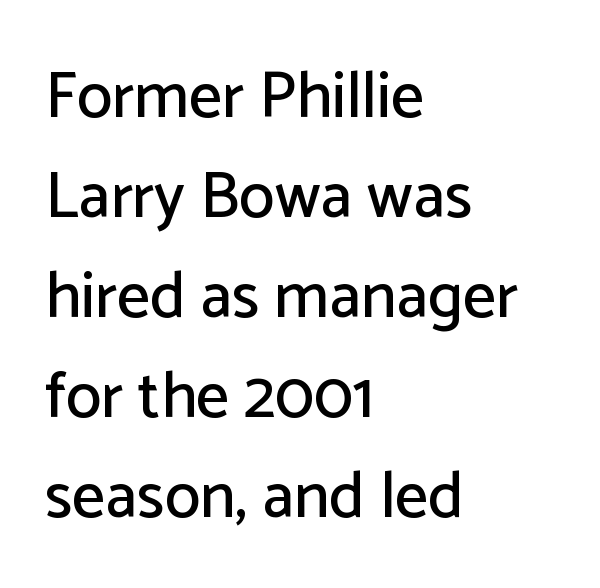
Q: Is the text italic (slanted)? A: No, it is upright.
Q: Is the typeface a serif or a sans-serif typeface? A: Sans-serif.
Q: Is the text underlined? A: No.
Q: How is the paragraph aligned? A: Left-aligned.
Q: Is the spacing between letters normal or unusually wide? A: Normal.
Q: Is the spacing between lines tight, normal or loose? A: Normal.
Q: Width (condensed, normal, or wide)? A: Normal.
Q: Stroke contrast? A: Low.
Q: x-height? A: Medium.
Q: Monospaced? A: No.
